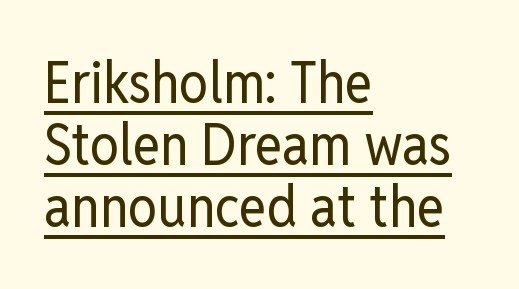
The image shows 58 px regular-weight, condensed sans-serif type, upright; set left-aligned, tight line spacing (1.07x), normal letter spacing, underlined; low stroke contrast and a medium x-height.
